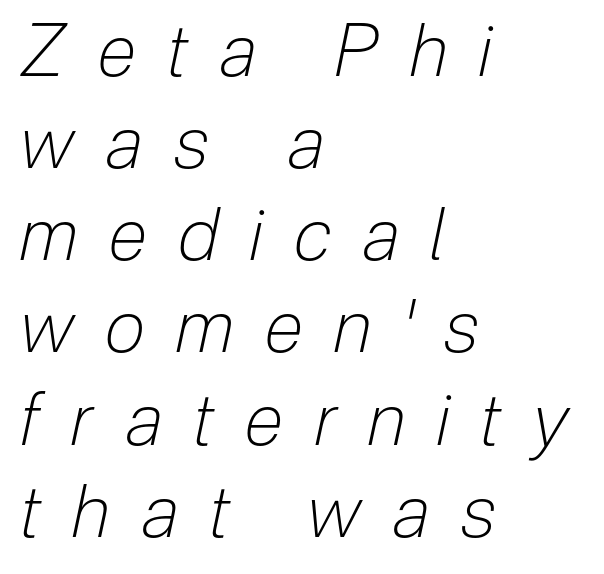
Stems here are at most as thick as an everyday book face. Quick note: underline off. Normally led — the rows are evenly, conventionally spaced. Typeset ragged right — the left edge is the straight one. Think of a printed novel: that variable character pitch is what you see here.
